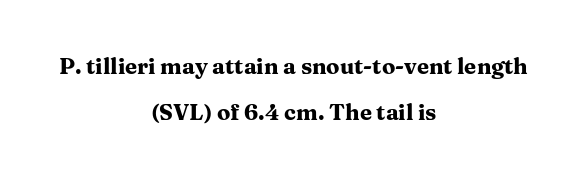
The image shows 22 px bold type, upright; set centered, loose line spacing (2.07x), normal letter spacing, not underlined.
